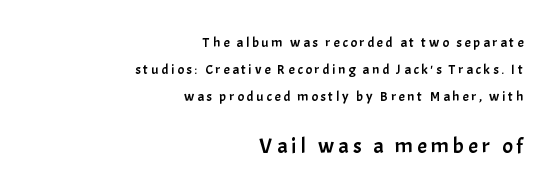
The image shows 22 px text type, upright; set right-aligned, loose line spacing (1.92x), not underlined; the second (bottom) block is 1.57x larger.
